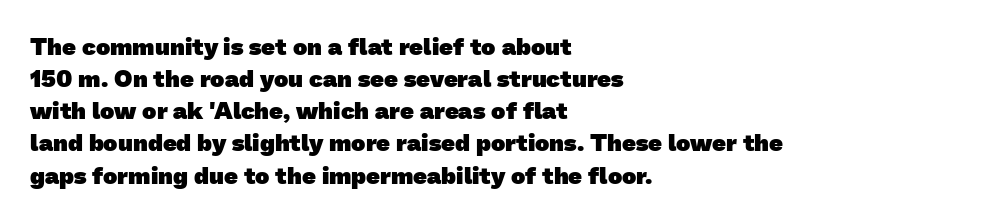
Q: Is the text bold? A: Yes.
Q: Is the text underlined? A: No.
Q: How is the paragraph aligned? A: Left-aligned.
Q: Is the spacing between letters normal or unusually wide? A: Normal.
Q: Is the spacing between lines tight, normal or loose? A: Normal.
